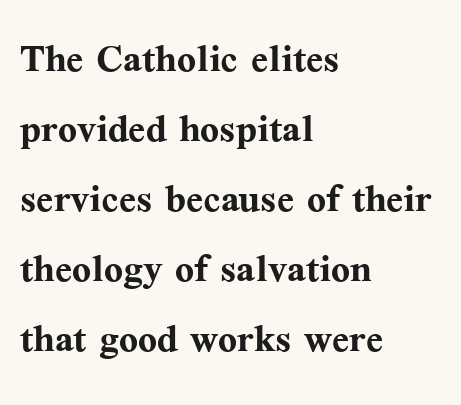
The image shows 50 px semibold serif type, upright; set left-aligned, normal line spacing (1.4x), normal letter spacing, not underlined; medium stroke contrast and a medium x-height.
